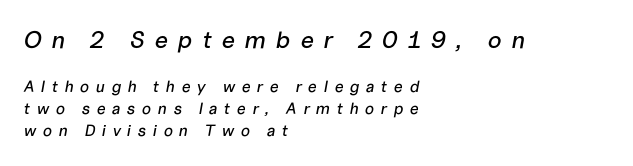
{"italic": "yes", "lean": "right", "slant_degrees": 10, "underline": "no", "align": "left", "line_spacing": "normal", "line_spacing_ratio": 1.38, "letter_spacing": "wide", "letter_spacing_em": 0.4, "larger_block": "first", "size_ratio": 1.5, "glyph_px": 24}
